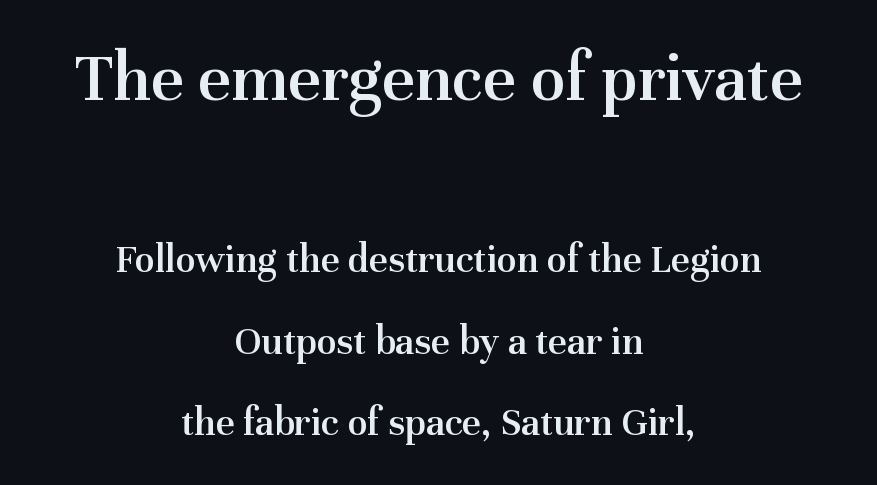
Q: Is the text bold? A: Semi-bold.
Q: Is the text italic (slanted)? A: No, it is upright.
Q: Is the typeface a serif or a sans-serif typeface? A: Serif.
Q: Is the text underlined? A: No.
Q: How is the paragraph aligned? A: Centered.
Q: Is the spacing between letters normal or unusually wide? A: Normal.
Q: Is the spacing between lines tight, normal or loose? A: Loose.
Q: Which block of text is set in a larger size, the first (top) or the second (bottom)? A: The first (top) one.
Q: Width (condensed, normal, or wide)? A: Normal.
Q: Stroke contrast? A: Medium.
Q: x-height? A: Medium.
Q: Monospaced? A: No.
